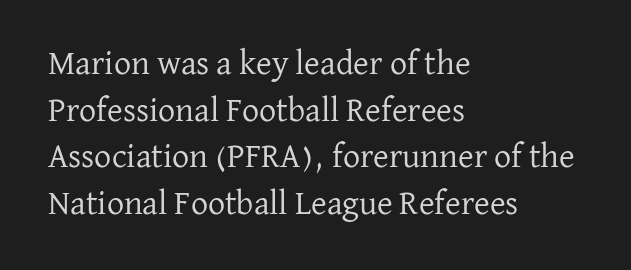
{"serif": "yes", "italic": "no", "bold": "no", "weight": "regular", "width": "normal", "stroke_contrast": "low", "x_height": "medium", "monospaced": "no", "underline": "no", "align": "left", "line_spacing": "normal", "line_spacing_ratio": 1.37, "letter_spacing": "normal", "letter_spacing_em": 0.0, "glyph_px": 34}
